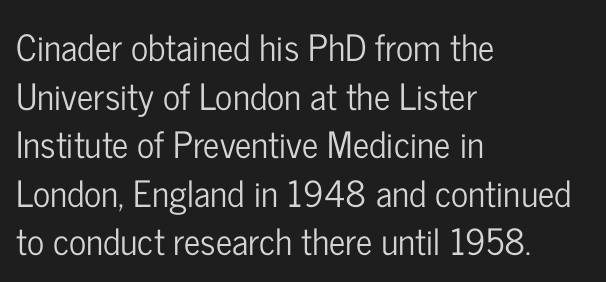
{"serif": "no", "italic": "no", "width": "condensed", "stroke_contrast": "low", "x_height": "medium", "monospaced": "no", "underline": "no", "align": "left", "line_spacing": "normal", "line_spacing_ratio": 1.35, "letter_spacing": "normal", "letter_spacing_em": 0.0, "glyph_px": 36}
